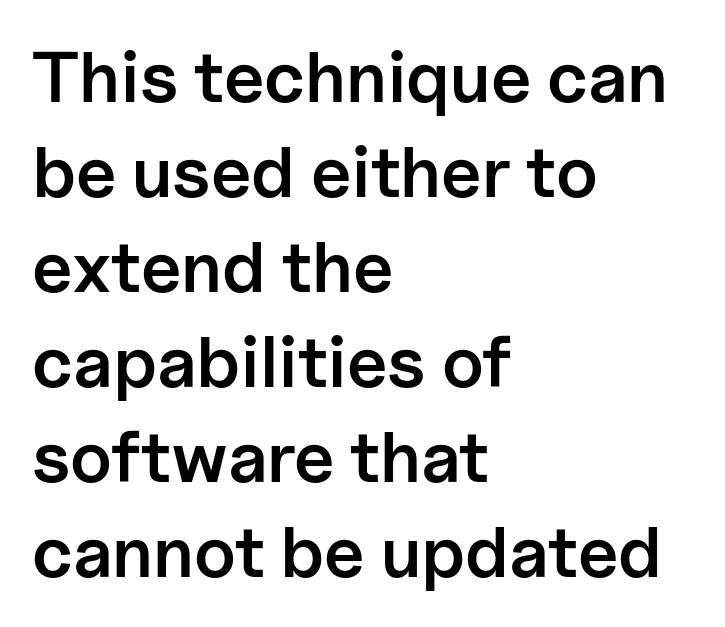
{"serif": "no", "italic": "no", "bold": "semi", "weight": "semibold", "width": "normal", "stroke_contrast": "low", "x_height": "medium", "monospaced": "no", "underline": "no", "align": "left", "line_spacing": "normal", "line_spacing_ratio": 1.32, "letter_spacing": "normal", "letter_spacing_em": 0.0, "glyph_px": 72}
